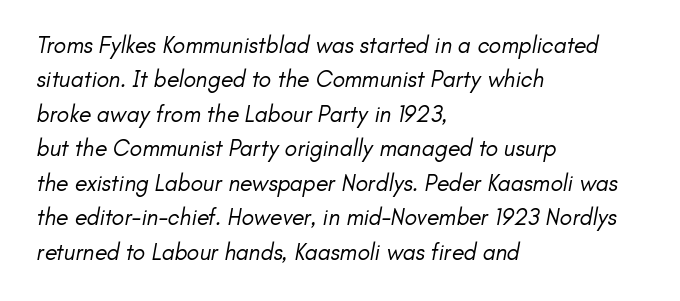
Q: Is the text bold? A: No.
Q: Is the text underlined? A: No.
Q: How is the paragraph aligned? A: Left-aligned.
Q: Is the spacing between letters normal or unusually wide? A: Normal.
Q: Is the spacing between lines tight, normal or loose? A: Normal.
